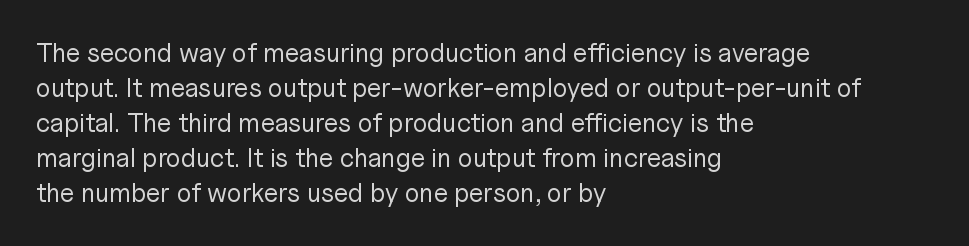
How are the letters spaced? Ordinarily, with no added tracking. Has an underline been added? It has not. Honestly, the row spacing looks completely unremarkable. The font is comparable to plain body text, perhaps lighter. Visually the block forms a straight wall on the left and a jagged coastline on the right.
